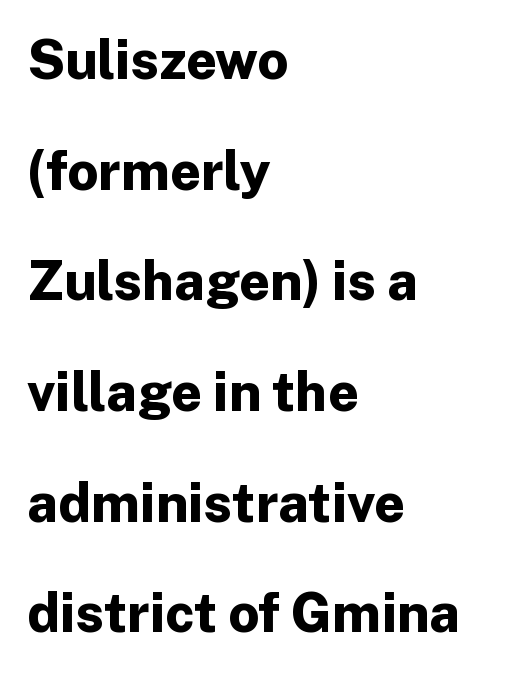
{"serif": "no", "italic": "no", "bold": "yes", "weight": "bold", "width": "normal", "stroke_contrast": "low", "x_height": "medium", "monospaced": "no", "underline": "no", "align": "left", "line_spacing": "loose", "line_spacing_ratio": 2.05, "letter_spacing": "normal", "letter_spacing_em": 0.0, "glyph_px": 54}
